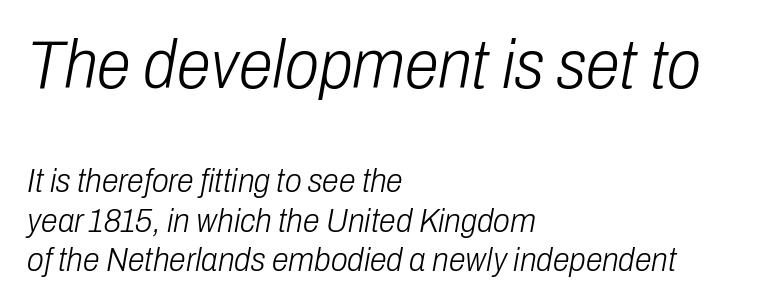
Q: Is the text bold? A: No.
Q: Is the text italic (slanted)? A: Yes, it leans right by about 10 degrees.
Q: Is the text underlined? A: No.
Q: How is the paragraph aligned? A: Left-aligned.
Q: Is the spacing between letters normal or unusually wide? A: Normal.
Q: Which block of text is set in a larger size, the first (top) or the second (bottom)? A: The first (top) one.
Q: Width (condensed, normal, or wide)? A: Condensed.
Q: Stroke contrast? A: Low.
Q: x-height? A: Medium.
Q: Monospaced? A: No.
